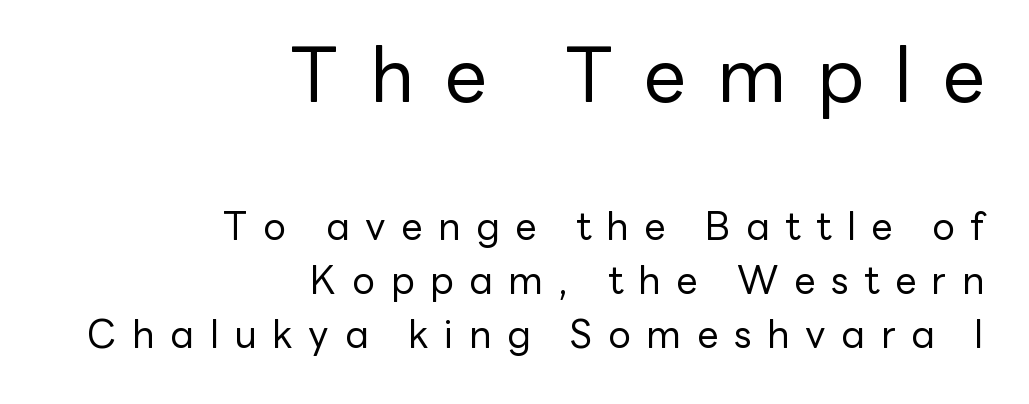
{"serif": "no", "italic": "no", "bold": "no", "weight": "regular", "width": "normal", "stroke_contrast": "low", "x_height": "medium", "monospaced": "no", "underline": "no", "align": "right", "line_spacing": "normal", "line_spacing_ratio": 1.42, "letter_spacing": "wide", "letter_spacing_em": 0.41, "larger_block": "first", "size_ratio": 1.97, "glyph_px": 75}
